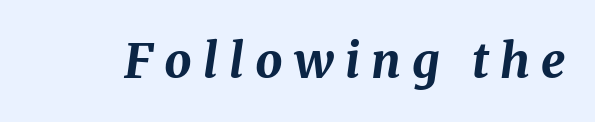
{"italic": "yes", "lean": "right", "slant_degrees": 8, "bold": "yes", "weight": "bold", "width": "normal", "stroke_contrast": "medium", "x_height": "medium", "monospaced": "no", "underline": "no", "letter_spacing": "wide", "letter_spacing_em": 0.23, "glyph_px": 48}
